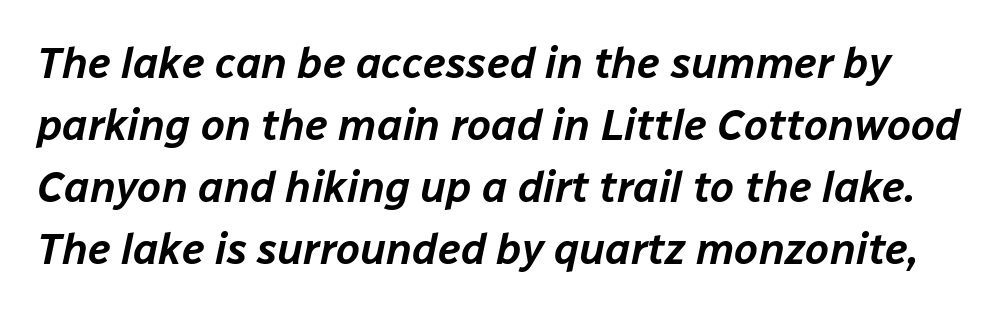
Q: Is the text italic (slanted)? A: Yes, it leans right by about 12 degrees.
Q: Is the text underlined? A: No.
Q: Is the spacing between letters normal or unusually wide? A: Normal.
Q: Is the spacing between lines tight, normal or loose? A: Normal.
Q: Width (condensed, normal, or wide)? A: Normal.
Q: Stroke contrast? A: Low.
Q: x-height? A: Medium.
Q: Monospaced? A: No.
